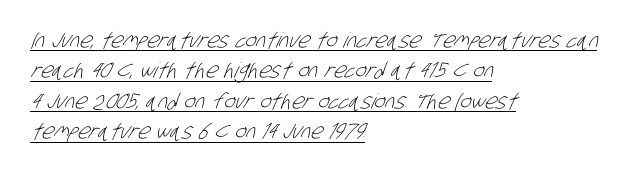
{"bold": "no", "underline": "yes", "align": "left", "line_spacing": "normal", "line_spacing_ratio": 1.45, "letter_spacing": "normal", "letter_spacing_em": 0.0, "glyph_px": 21}
